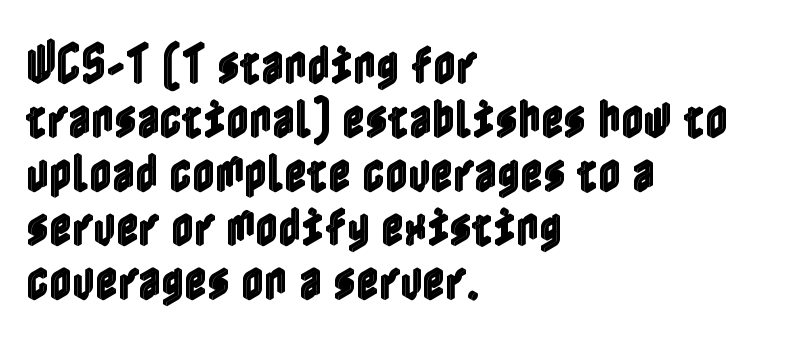
Q: Is the text italic (slanted)? A: No, it is upright.
Q: Is the text underlined? A: No.
Q: How is the paragraph aligned? A: Left-aligned.
Q: Is the spacing between letters normal or unusually wide? A: Normal.
Q: Width (condensed, normal, or wide)? A: Condensed.
Q: x-height? A: Medium.
